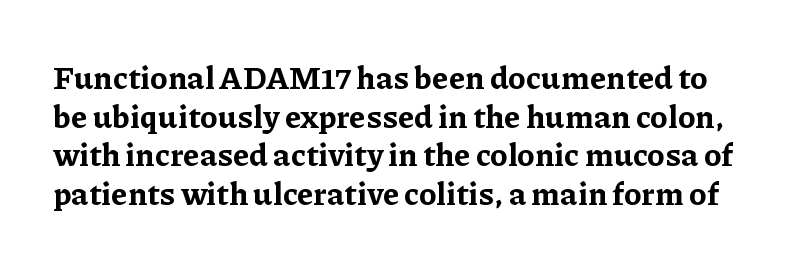
Q: Is the text bold? A: Yes.
Q: Is the text italic (slanted)? A: No, it is upright.
Q: Is the typeface a serif or a sans-serif typeface? A: Serif.
Q: Is the text underlined? A: No.
Q: Is the spacing between letters normal or unusually wide? A: Normal.
Q: Width (condensed, normal, or wide)? A: Normal.
Q: Stroke contrast? A: Low.
Q: x-height? A: Medium.
Q: Monospaced? A: No.
